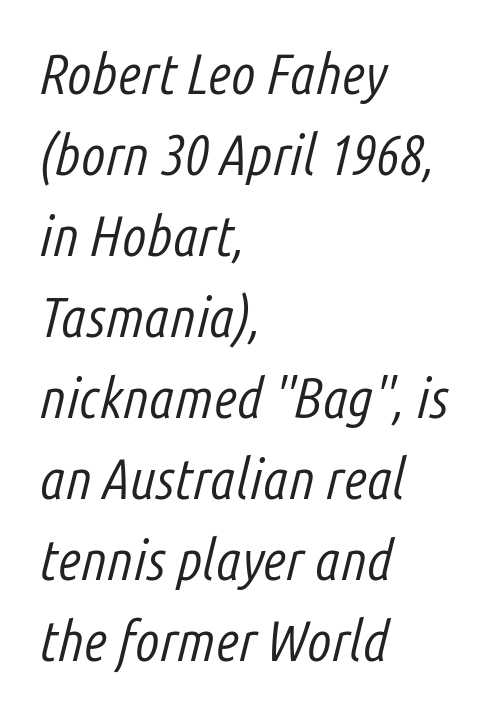
{"italic": "yes", "lean": "right", "slant_degrees": 14, "bold": "no", "weight": "light", "width": "condensed", "stroke_contrast": "low", "x_height": "medium", "monospaced": "no", "underline": "no", "align": "left", "line_spacing": "normal", "line_spacing_ratio": 1.42, "letter_spacing": "normal", "letter_spacing_em": 0.0, "glyph_px": 57}
